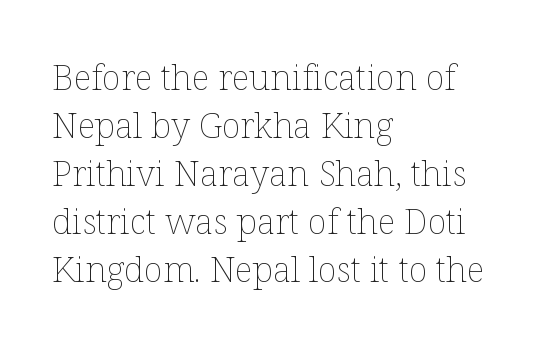
Weight: in the light-to-regular range. Quick note: interline space is typical. Think of a printed novel: that variable character pitch is what you see here. The font's upright variant was chosen for this text. These lines are set flush left with a ragged right edge.
